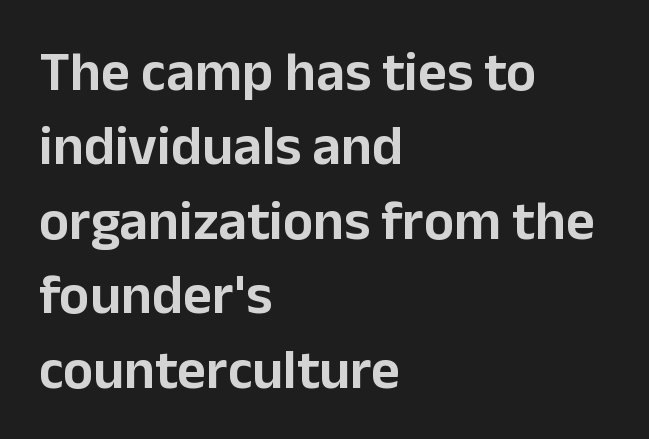
You can tell from the bare stems that sans-serif type was used. Has an underline been added? It has not. Each word holds together tightly as a unit, with standard inter-letter gaps. When letters stand straight like this, we call the style roman or upright. A typesetter would call this proportional, since set widths differ per character. Every row of glyphs begins at an identical x-position on the left.
